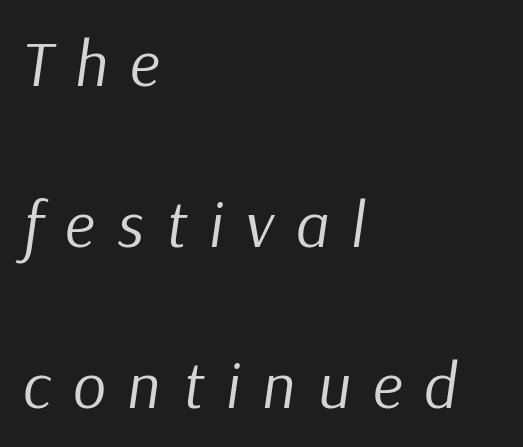
Q: Is the text bold? A: No.
Q: Is the text italic (slanted)? A: Yes, it leans right by about 9 degrees.
Q: Is the text underlined? A: No.
Q: How is the paragraph aligned? A: Left-aligned.
Q: Is the spacing between letters normal or unusually wide? A: Unusually wide.
Q: Is the spacing between lines tight, normal or loose? A: Loose.
Q: Width (condensed, normal, or wide)? A: Normal.
Q: Stroke contrast? A: Low.
Q: x-height? A: Medium.
Q: Monospaced? A: No.
